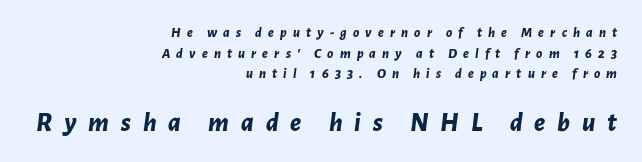
{"italic": "yes", "lean": "right", "slant_degrees": 7, "bold": "yes", "underline": "no", "align": "right", "line_spacing": "normal", "line_spacing_ratio": 1.48, "letter_spacing": "wide", "letter_spacing_em": 0.44, "larger_block": "second", "size_ratio": 1.93, "glyph_px": 27}
